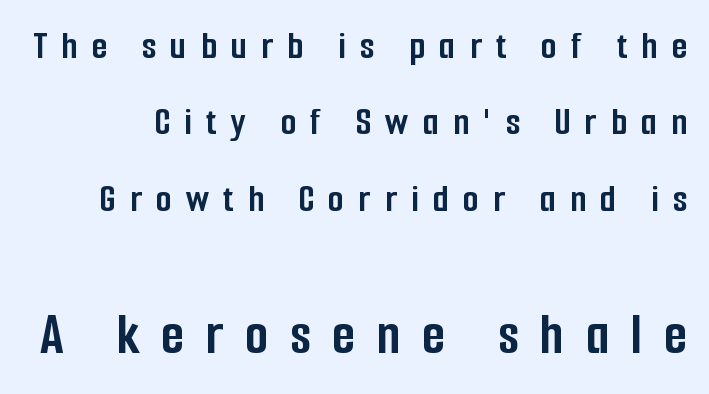
The face used here is rendered with a markedly widened letterfit. Posture: straight, roman, zero tilt. Typesetter's note — lower block bumped up in size, upper block left smaller. Proportional: the letters do not fall into vertical columns. The letters carry no serifs — their stems end cleanly without finishing strokes. The sample has been set heavy, in full bold.
